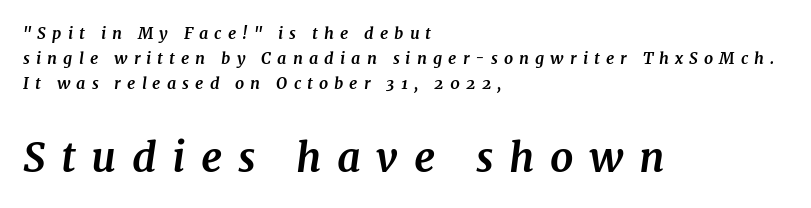
{"serif": "yes", "italic": "yes", "lean": "right", "slant_degrees": 7, "bold": "yes", "weight": "bold", "width": "normal", "stroke_contrast": "medium", "x_height": "medium", "monospaced": "no", "underline": "no", "align": "left", "line_spacing": "normal", "line_spacing_ratio": 1.57, "letter_spacing": "wide", "letter_spacing_em": 0.38, "larger_block": "second", "size_ratio": 2.56, "glyph_px": 41}
